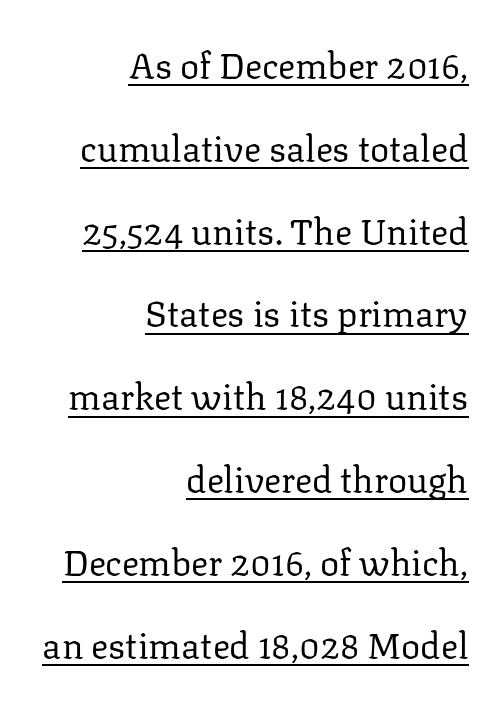
Visually the block forms a straight wall on the right and a jagged coastline on the left. You could call the tracking neutral — neither tight nor loose. Notice how the stems are strictly vertical — no italics here. This sample uses a serif face.
